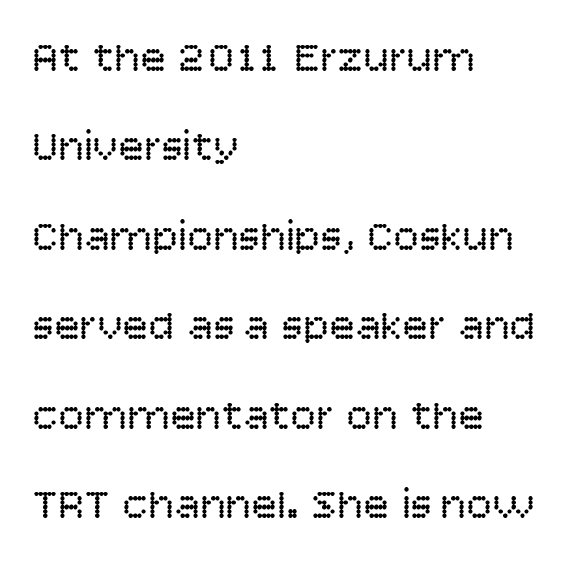
{"serif": "no", "italic": "no", "bold": "no", "weight": "regular", "width": "normal", "stroke_contrast": "low", "x_height": "large", "monospaced": "no", "underline": "no", "align": "left", "line_spacing": "loose", "line_spacing_ratio": 2.08, "letter_spacing": "normal", "letter_spacing_em": 0.0, "glyph_px": 43}
